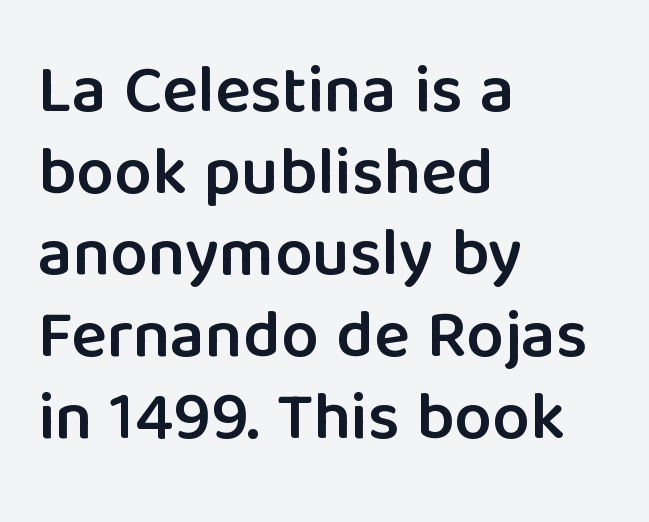
Q: Is the text bold? A: Semi-bold.
Q: Is the text italic (slanted)? A: No, it is upright.
Q: Is the typeface a serif or a sans-serif typeface? A: Sans-serif.
Q: Is the text underlined? A: No.
Q: How is the paragraph aligned? A: Left-aligned.
Q: Is the spacing between letters normal or unusually wide? A: Normal.
Q: Width (condensed, normal, or wide)? A: Normal.
Q: Stroke contrast? A: Low.
Q: x-height? A: Medium.
Q: Monospaced? A: No.
